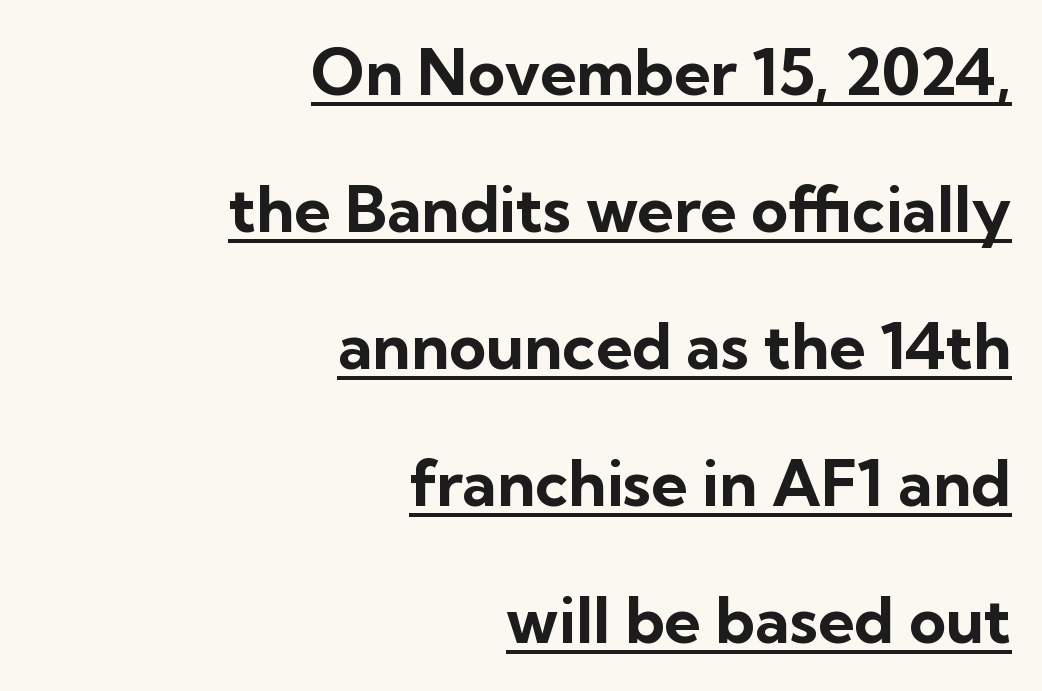
The image shows 64 px bold sans-serif type, upright; set right-aligned, loose line spacing (2.14x), normal letter spacing, underlined; low stroke contrast and a medium x-height.
